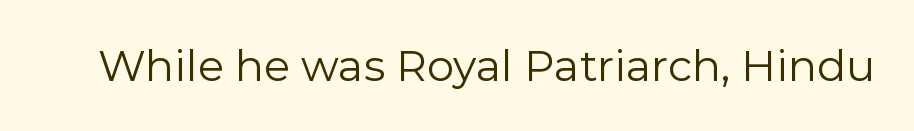
{"serif": "no", "italic": "no", "bold": "no", "weight": "regular", "width": "normal", "x_height": "medium", "monospaced": "no", "underline": "no", "letter_spacing": "normal", "letter_spacing_em": 0.0, "glyph_px": 43}
